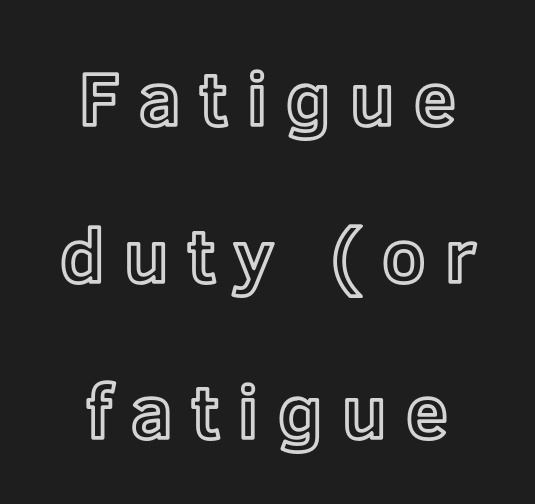
Q: Is the text italic (slanted)? A: No, it is upright.
Q: Is the text underlined? A: No.
Q: How is the paragraph aligned? A: Centered.
Q: Is the spacing between letters normal or unusually wide? A: Unusually wide.
Q: Is the spacing between lines tight, normal or loose? A: Loose.
Q: Width (condensed, normal, or wide)? A: Normal.
Q: x-height? A: Medium.
Q: Monospaced? A: No.
